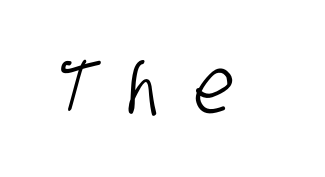
The image shows 76 px condensed sans-serif type; set unusually wide letter spacing (+0.42 em), not underlined; low stroke contrast and a large x-height.
